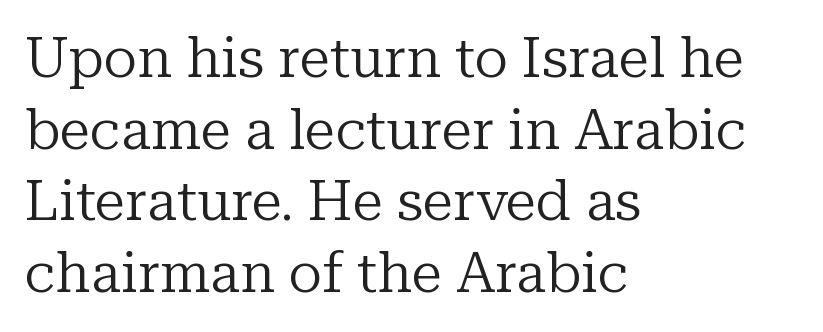
The image shows 56 px regular-weight serif type, upright; set left-aligned, normal line spacing (1.28x), normal letter spacing, not underlined; low stroke contrast and a medium x-height.
